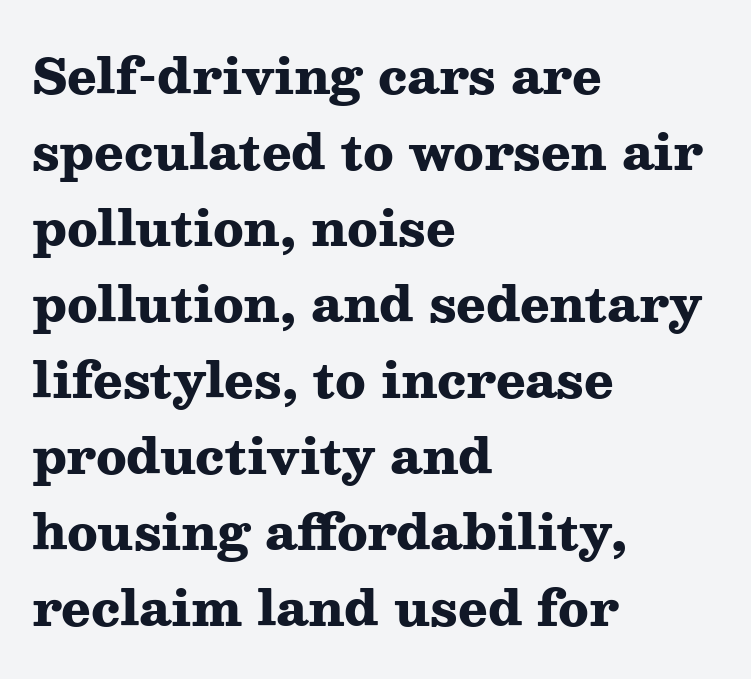
The image shows 49 px heavy, wide serif type, upright; set left-aligned, normal line spacing (1.55x), normal letter spacing, not underlined; medium stroke contrast and a medium x-height.
